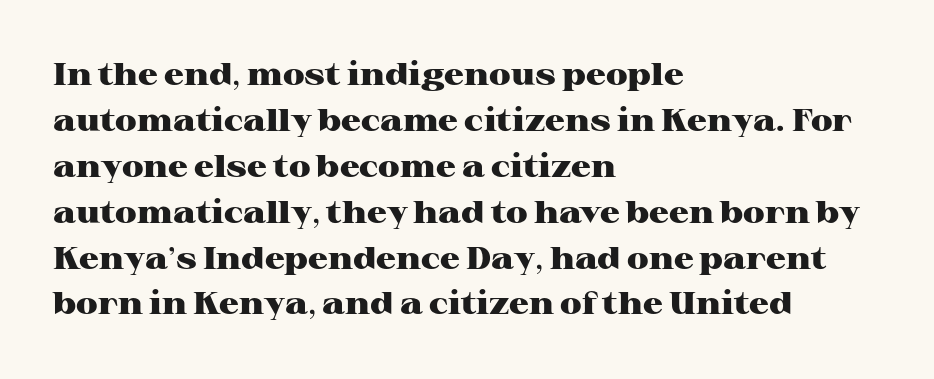
Q: Is the text bold? A: Yes.
Q: Is the text italic (slanted)? A: No, it is upright.
Q: Is the typeface a serif or a sans-serif typeface? A: Serif.
Q: Is the text underlined? A: No.
Q: How is the paragraph aligned? A: Left-aligned.
Q: Is the spacing between letters normal or unusually wide? A: Normal.
Q: Is the spacing between lines tight, normal or loose? A: Normal.
Q: Width (condensed, normal, or wide)? A: Wide.
Q: Stroke contrast? A: High.
Q: x-height? A: Medium.
Q: Monospaced? A: No.
